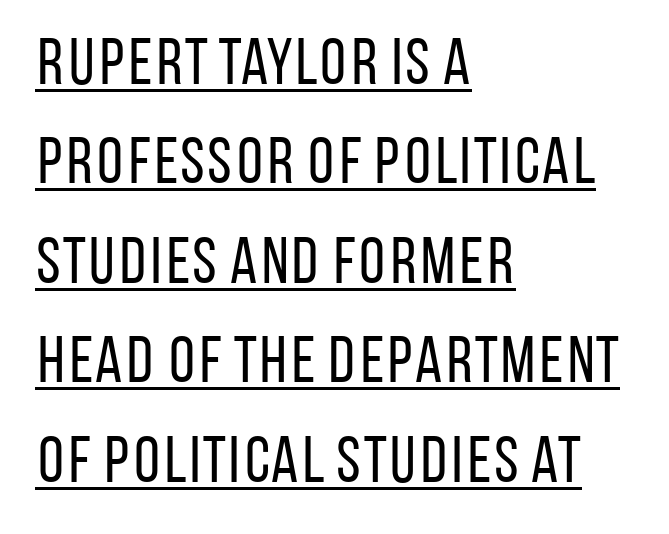
The image shows 65 px regular-weight, condensed sans-serif type, upright; set left-aligned, normal line spacing (1.53x), normal letter spacing, underlined; low stroke contrast and a large x-height.
